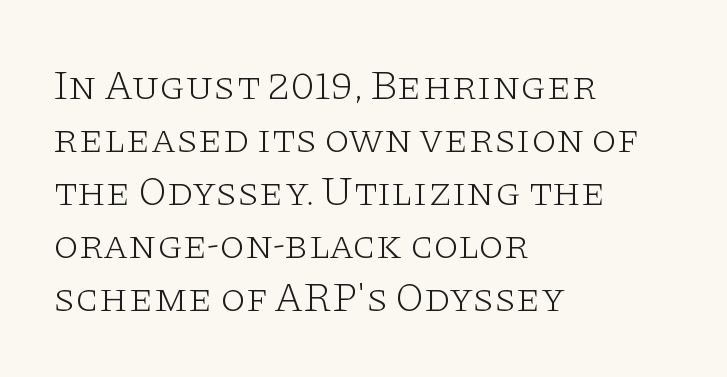
Left-aligned paragraph, ragged on the right. Honestly, there is no underline to notice here at all. Students, note that the glyphs here touch the page at normal intervals. The text was rendered using a seriffed face with decorative stroke endings. Proportional: the letters do not fall into vertical columns.
